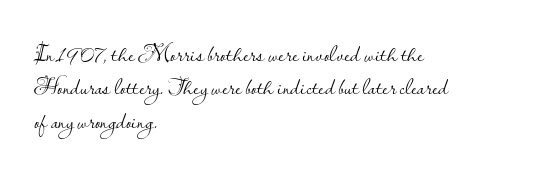
The image shows 24 px text type; set left-aligned, normal line spacing (1.39x), normal letter spacing, not underlined.
